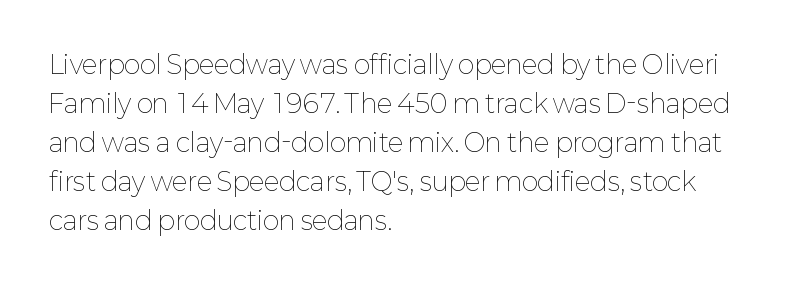
Q: Is the text bold? A: No.
Q: Is the text italic (slanted)? A: No, it is upright.
Q: Is the text underlined? A: No.
Q: How is the paragraph aligned? A: Left-aligned.
Q: Is the spacing between letters normal or unusually wide? A: Normal.
Q: Is the spacing between lines tight, normal or loose? A: Normal.
